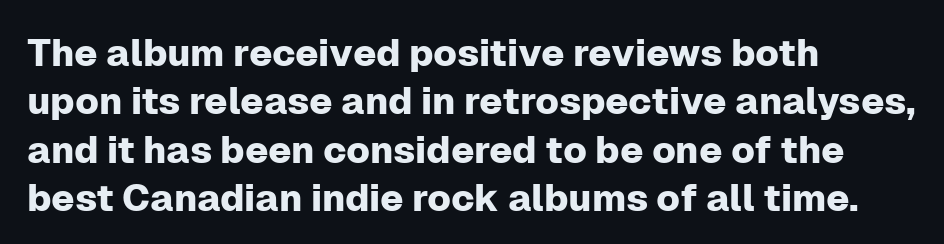
Interline gaps are of average width in this sample. A student would call this left alignment; a typographer would say flush left, rag right. Plain, unruled lines of type. You can tell from the bare stems that sans-serif type was used. Students, note that the glyphs here touch the page at normal intervals. These lines are rendered in a variable-pitch font.
